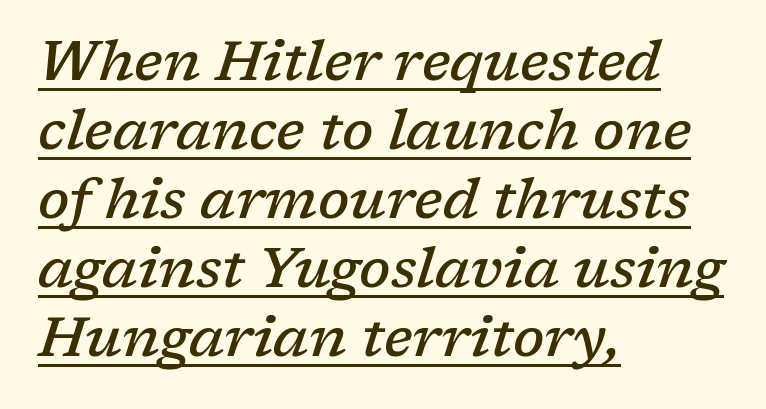
{"serif": "yes", "italic": "yes", "lean": "right", "slant_degrees": 17, "bold": "semi", "weight": "semibold", "width": "normal", "stroke_contrast": "low", "x_height": "medium", "monospaced": "no", "underline": "yes", "align": "left", "line_spacing_ratio": 1.23, "letter_spacing": "normal", "letter_spacing_em": 0.0, "glyph_px": 56}
